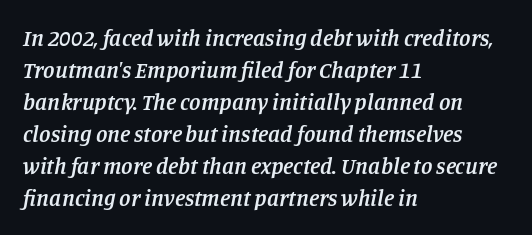
Q: Is the text bold? A: Semi-bold.
Q: Is the text italic (slanted)? A: Yes, it leans right by about 11 degrees.
Q: Is the text underlined? A: No.
Q: How is the paragraph aligned? A: Left-aligned.
Q: Is the spacing between letters normal or unusually wide? A: Normal.
Q: Is the spacing between lines tight, normal or loose? A: Normal.
